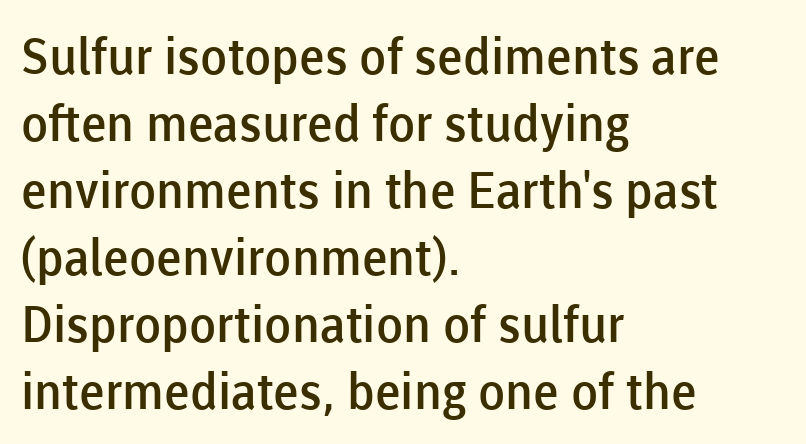
Look at the stroke-to-counter ratio: somewhat heavy, a semibold. Are there feet on the stems? There aren't — it's a sans. Typeset ragged right — the left edge is the straight one. The face used here is proportionally spaced, like ordinary book or web type.
